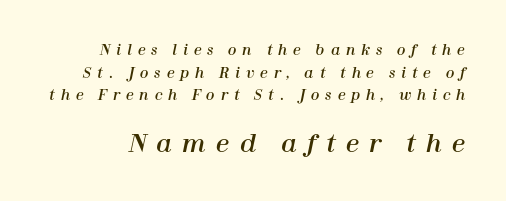
Q: Is the text italic (slanted)? A: Yes, it leans right by about 12 degrees.
Q: Is the text underlined? A: No.
Q: Is the spacing between letters normal or unusually wide? A: Unusually wide.
Q: Is the spacing between lines tight, normal or loose? A: Normal.
Q: Which block of text is set in a larger size, the first (top) or the second (bottom)? A: The second (bottom) one.
